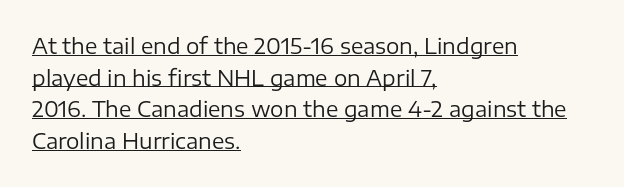
Q: Is the text bold? A: No.
Q: Is the text italic (slanted)? A: No, it is upright.
Q: Is the text underlined? A: Yes.
Q: How is the paragraph aligned? A: Left-aligned.
Q: Is the spacing between letters normal or unusually wide? A: Normal.
Q: Is the spacing between lines tight, normal or loose? A: Normal.
